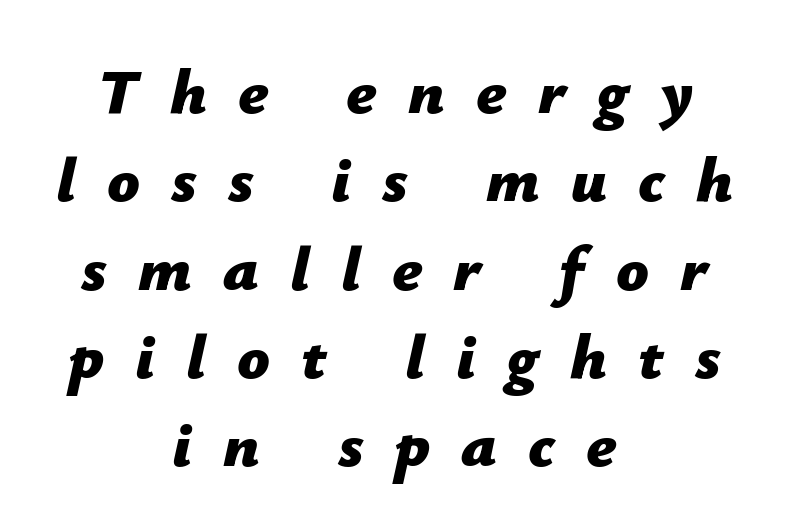
{"italic": "yes", "lean": "right", "slant_degrees": 12, "bold": "yes", "weight": "bold", "width": "normal", "stroke_contrast": "low", "x_height": "medium", "monospaced": "no", "underline": "no", "align": "center", "line_spacing": "normal", "line_spacing_ratio": 1.38, "letter_spacing": "wide", "letter_spacing_em": 0.49, "glyph_px": 64}
